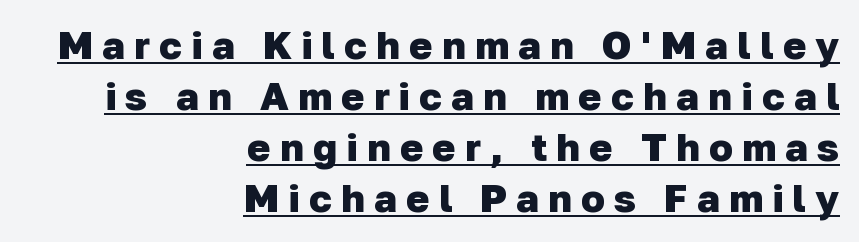
Q: Is the text bold? A: Yes.
Q: Is the typeface a serif or a sans-serif typeface? A: Sans-serif.
Q: Is the text underlined? A: Yes.
Q: How is the paragraph aligned? A: Right-aligned.
Q: Is the spacing between letters normal or unusually wide? A: Unusually wide.
Q: Is the spacing between lines tight, normal or loose? A: Normal.
Q: Width (condensed, normal, or wide)? A: Normal.
Q: Stroke contrast? A: Low.
Q: x-height? A: Medium.
Q: Monospaced? A: No.
